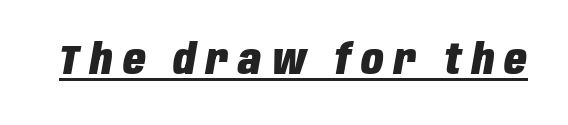
{"italic": "yes", "lean": "right", "slant_degrees": 10, "bold": "yes", "weight": "heavy", "width": "condensed", "stroke_contrast": "low", "x_height": "large", "monospaced": "no", "underline": "yes", "letter_spacing": "wide", "letter_spacing_em": 0.25, "glyph_px": 41}
